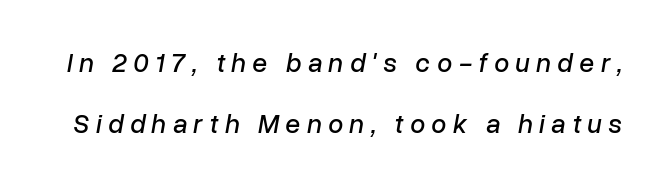
A typesetter would call this heavily tracked-out type. It's the slanting kind of type. The rendering uses a large line-height, opening up the rows. Nobody drew a line under any word here.
